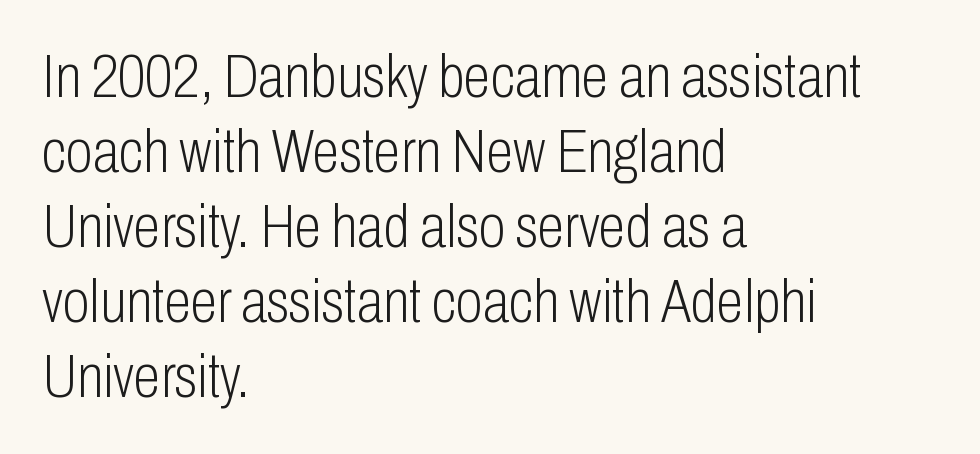
{"serif": "no", "italic": "no", "bold": "no", "weight": "light", "width": "condensed", "stroke_contrast": "low", "x_height": "medium", "monospaced": "no", "underline": "no", "align": "left", "line_spacing_ratio": 1.21, "letter_spacing": "normal", "letter_spacing_em": 0.0, "glyph_px": 62}
